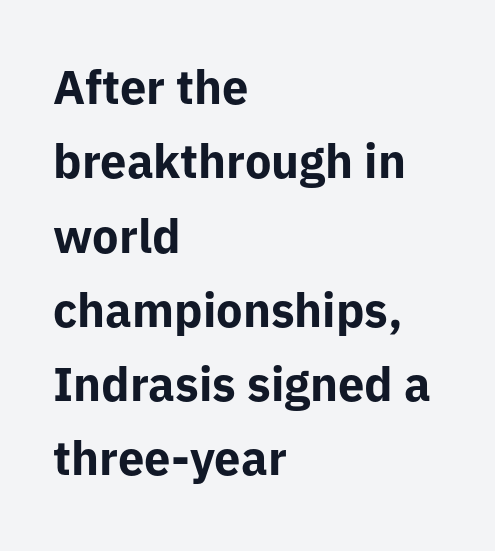
The image shows 47 px bold sans-serif type, upright; set left-aligned, normal line spacing (1.58x), normal letter spacing, not underlined; low stroke contrast and a medium x-height.
